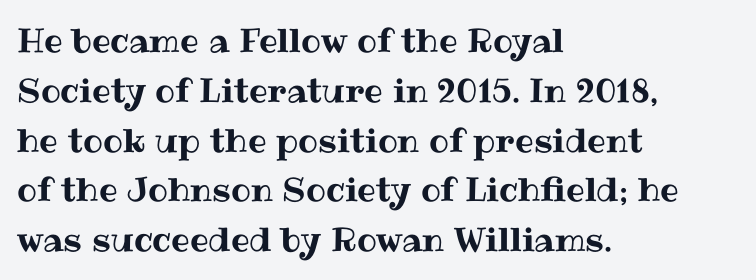
{"italic": "no", "width": "normal", "stroke_contrast": "medium", "x_height": "medium", "monospaced": "no", "underline": "no", "align": "left", "line_spacing": "normal", "line_spacing_ratio": 1.51, "letter_spacing": "normal", "letter_spacing_em": 0.0, "glyph_px": 33}
